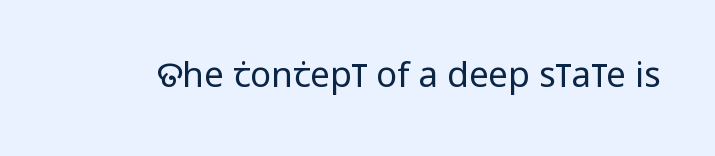
{"serif": "no", "italic": "no", "bold": "no", "weight": "regular", "width": "condensed", "stroke_contrast": "low", "x_height": "large", "monospaced": "no", "underline": "no", "letter_spacing": "normal", "letter_spacing_em": 0.0, "glyph_px": 35}
